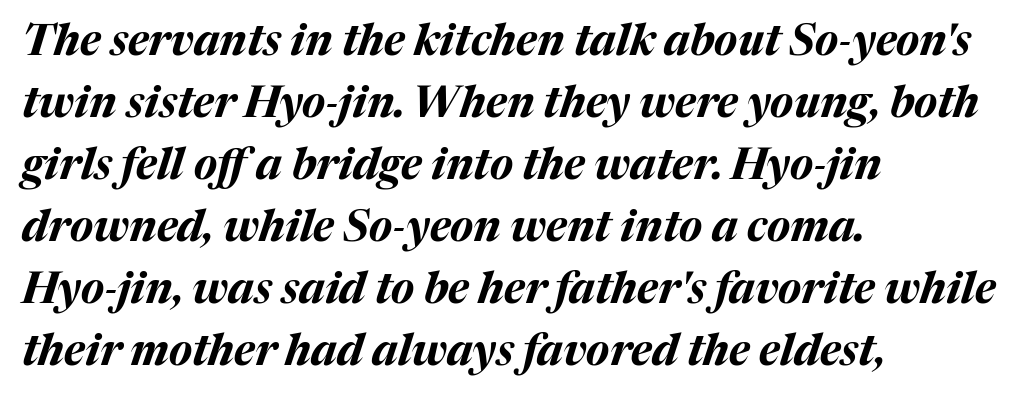
{"italic": "yes", "lean": "right", "slant_degrees": 17, "bold": "yes", "weight": "bold", "width": "normal", "stroke_contrast": "medium", "x_height": "medium", "monospaced": "no", "underline": "no", "align": "left", "line_spacing": "normal", "line_spacing_ratio": 1.44, "letter_spacing": "normal", "letter_spacing_em": 0.0, "glyph_px": 43}
